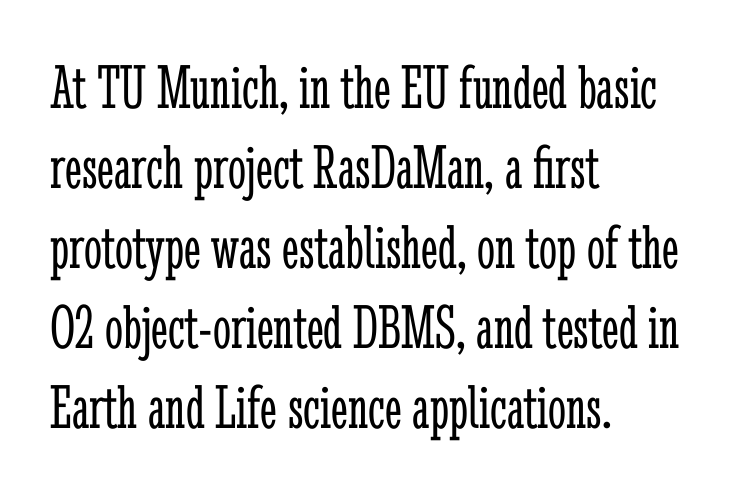
{"serif": "yes", "italic": "no", "bold": "no", "weight": "light", "width": "condensed", "stroke_contrast": "low", "x_height": "medium", "monospaced": "no", "underline": "no", "align": "left", "line_spacing": "normal", "line_spacing_ratio": 1.25, "letter_spacing": "normal", "letter_spacing_em": 0.0, "glyph_px": 64}
